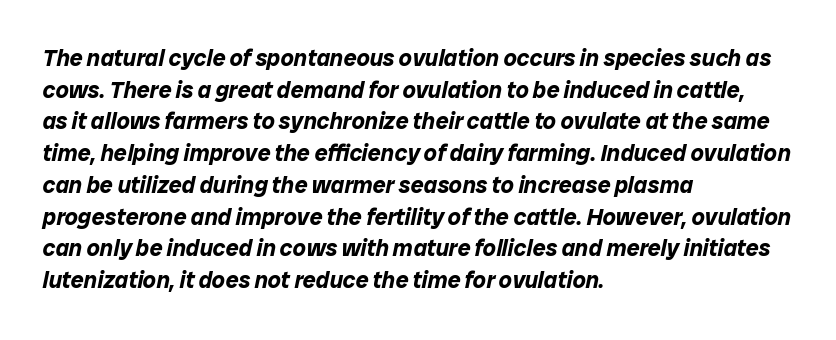
Has an underline been added? It has not. The letters sit at their default tracking, neither squeezed nor spread. Does the leading feel generous? No, just average. Style check: oblique. Is the block centered? No — it sits flush against the left margin. A dark, heavy texture on the line: the type is bold.
